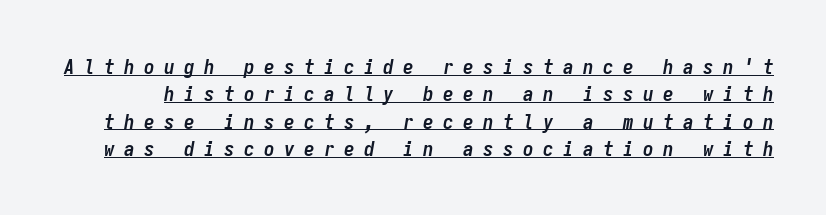
A dark, heavy texture on the line: the type is bold. The passage shown stacks its lines at a standard gap. Somebody hit Ctrl+U on this one — the words are underlined. Would a proofreader flag this as italicized? Yes.
